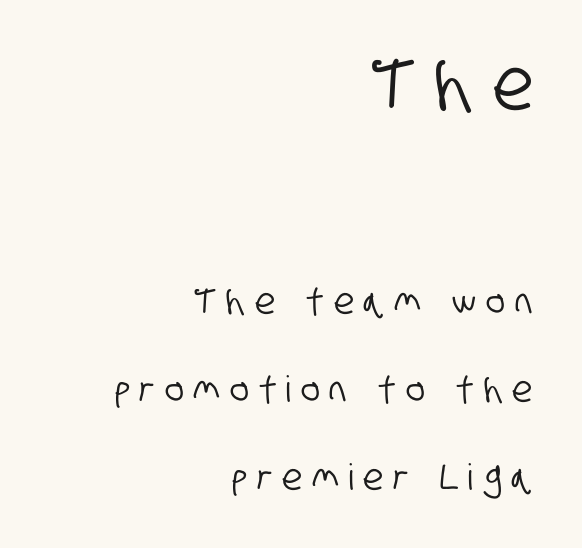
The image shows 72 px condensed sans-serif type; set right-aligned, loose line spacing (2.45x), unusually wide letter spacing (+0.28 em), not underlined; the first (top) block is 2.0x larger; low stroke contrast and a large x-height.
